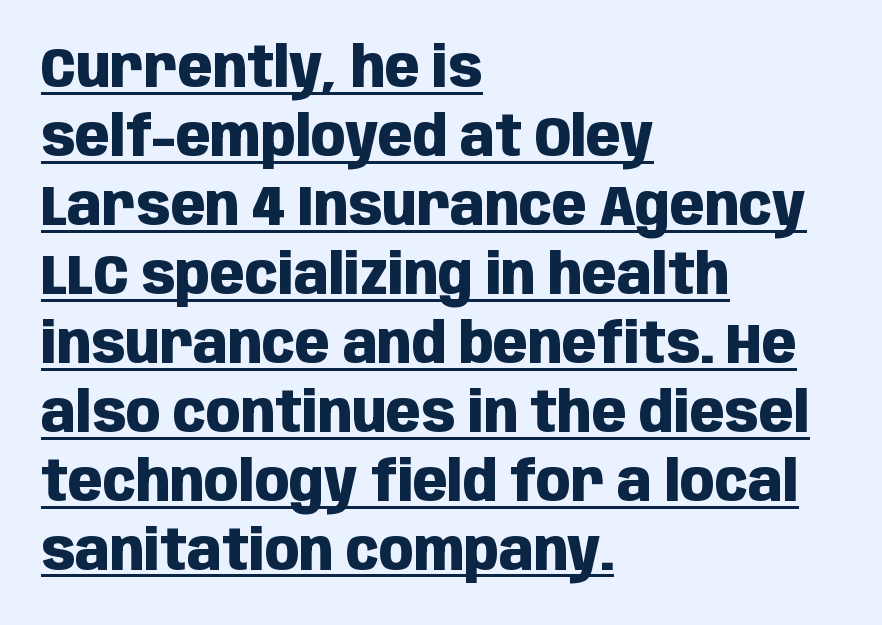
Q: Is the text bold? A: Yes.
Q: Is the text italic (slanted)? A: No, it is upright.
Q: Is the typeface a serif or a sans-serif typeface? A: Sans-serif.
Q: Is the text underlined? A: Yes.
Q: How is the paragraph aligned? A: Left-aligned.
Q: Is the spacing between letters normal or unusually wide? A: Normal.
Q: Width (condensed, normal, or wide)? A: Condensed.
Q: Stroke contrast? A: Low.
Q: x-height? A: Large.
Q: Monospaced? A: No.
